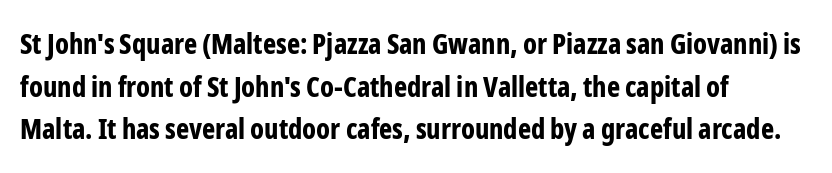
The image shows 28 px bold, condensed sans-serif type, upright; set left-aligned, normal line spacing (1.52x), normal letter spacing, not underlined; low stroke contrast and a medium x-height.
